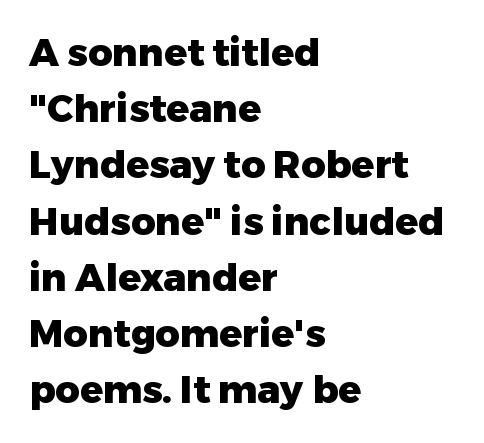
Q: Is the text bold? A: Yes.
Q: Is the text italic (slanted)? A: No, it is upright.
Q: Is the typeface a serif or a sans-serif typeface? A: Sans-serif.
Q: Is the text underlined? A: No.
Q: How is the paragraph aligned? A: Left-aligned.
Q: Is the spacing between letters normal or unusually wide? A: Normal.
Q: Is the spacing between lines tight, normal or loose? A: Normal.
Q: Width (condensed, normal, or wide)? A: Normal.
Q: Stroke contrast? A: Low.
Q: x-height? A: Medium.
Q: Monospaced? A: No.
